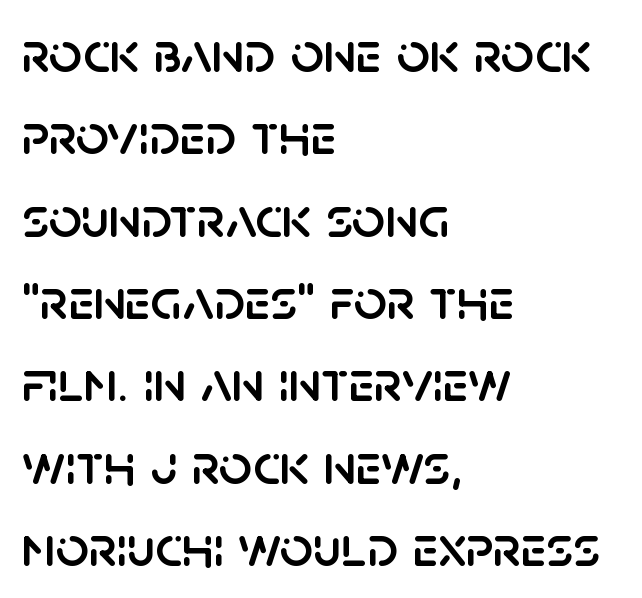
{"serif": "no", "italic": "no", "width": "normal", "stroke_contrast": "low", "x_height": "large", "monospaced": "no", "underline": "no", "align": "left", "line_spacing": "normal", "line_spacing_ratio": 1.42, "letter_spacing": "normal", "letter_spacing_em": 0.0, "glyph_px": 58}
